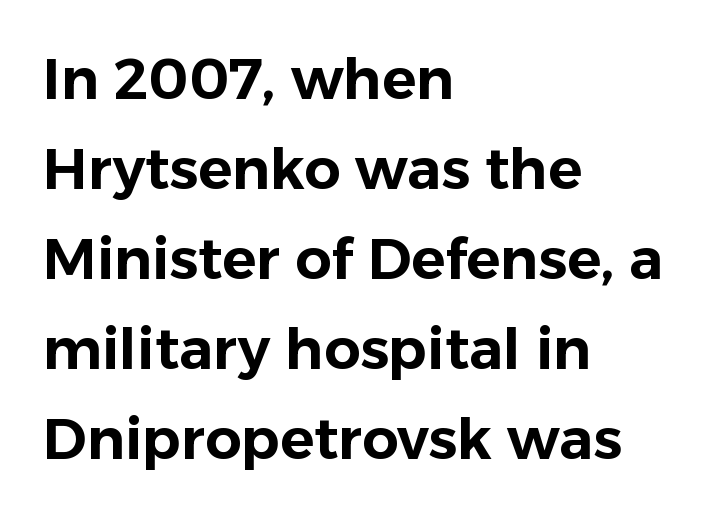
{"serif": "no", "italic": "no", "width": "normal", "stroke_contrast": "low", "x_height": "medium", "monospaced": "no", "underline": "no", "align": "left", "line_spacing": "normal", "line_spacing_ratio": 1.58, "letter_spacing": "normal", "letter_spacing_em": 0.0, "glyph_px": 57}
